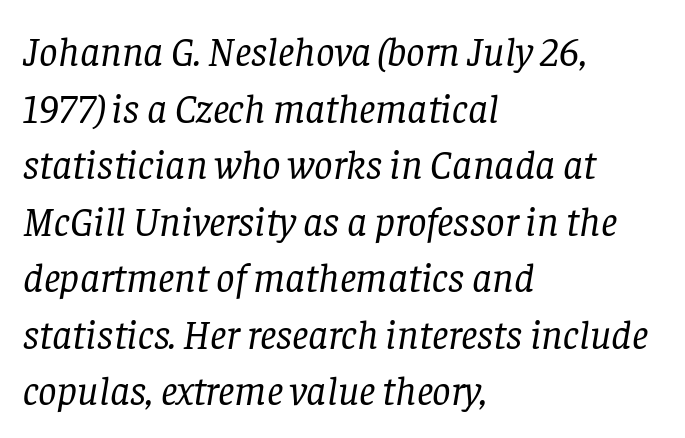
Q: Is the text bold? A: No.
Q: Is the text italic (slanted)? A: Yes, it leans right by about 8 degrees.
Q: Is the typeface a serif or a sans-serif typeface? A: Serif.
Q: Is the text underlined? A: No.
Q: How is the paragraph aligned? A: Left-aligned.
Q: Is the spacing between letters normal or unusually wide? A: Normal.
Q: Is the spacing between lines tight, normal or loose? A: Normal.
Q: Width (condensed, normal, or wide)? A: Normal.
Q: Stroke contrast? A: Low.
Q: x-height? A: Large.
Q: Monospaced? A: No.
